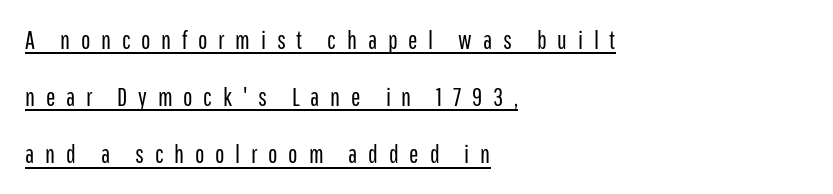
Q: Is the text bold? A: No.
Q: Is the text italic (slanted)? A: No, it is upright.
Q: Is the text underlined? A: Yes.
Q: How is the paragraph aligned? A: Left-aligned.
Q: Is the spacing between letters normal or unusually wide? A: Unusually wide.
Q: Is the spacing between lines tight, normal or loose? A: Loose.
